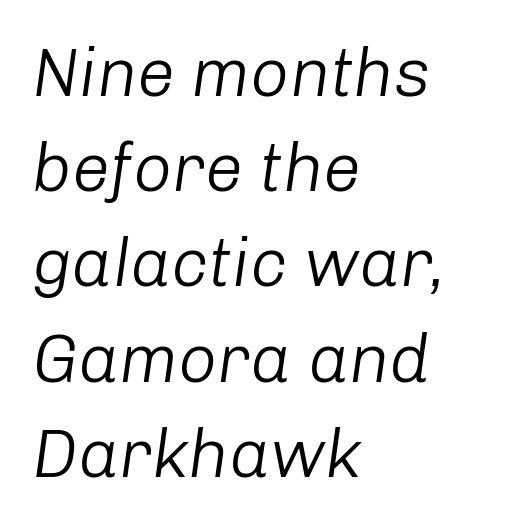
Note the varied advance widths — an 'i' is clearly narrower than an 'm'. Plain, unruled lines of type. The whole block is typeset with a tilt. Characters follow at the spacing the type designer built in.
